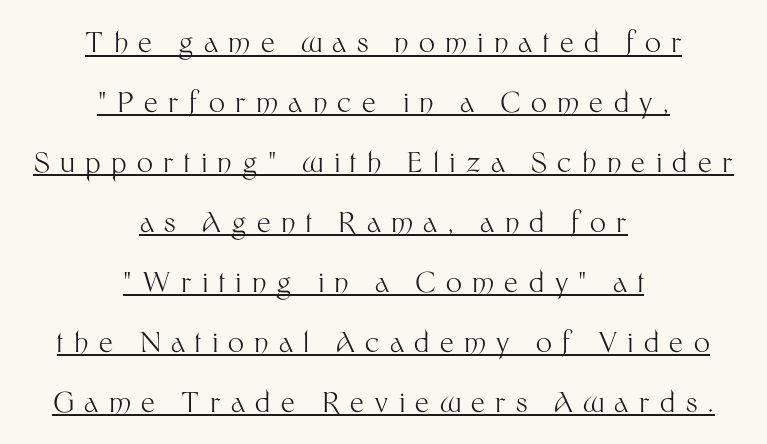
The image shows 28 px light sans-serif type, upright; set centered, loose line spacing (2.14x), unusually wide letter spacing (+0.37 em), underlined; medium stroke contrast and a medium x-height.
